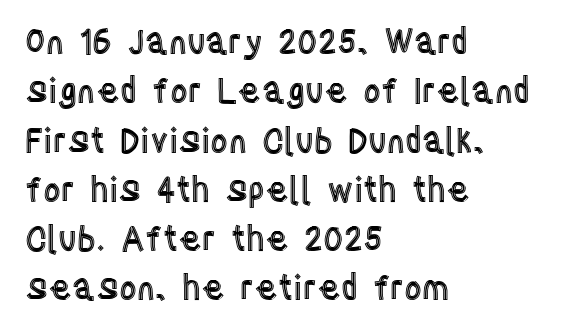
{"italic": "no", "width": "condensed", "x_height": "large", "monospaced": "no", "underline": "no", "align": "left", "line_spacing": "normal", "line_spacing_ratio": 1.45, "letter_spacing": "normal", "letter_spacing_em": 0.0, "glyph_px": 34}
